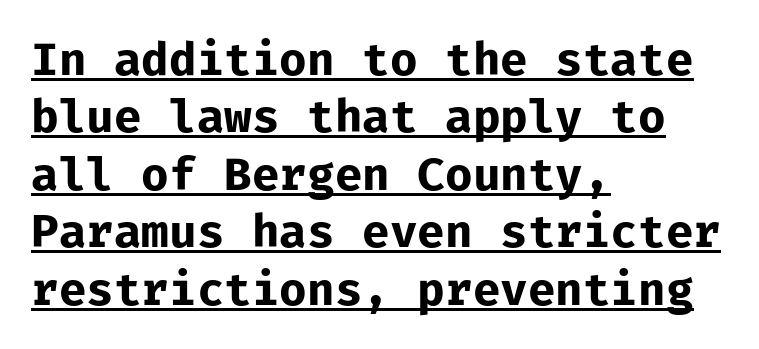
{"serif": "no", "italic": "no", "bold": "yes", "weight": "bold", "width": "normal", "stroke_contrast": "low", "x_height": "medium", "monospaced": "yes", "underline": "yes", "align": "left", "line_spacing": "normal", "line_spacing_ratio": 1.25, "letter_spacing": "normal", "letter_spacing_em": 0.0, "glyph_px": 46}
